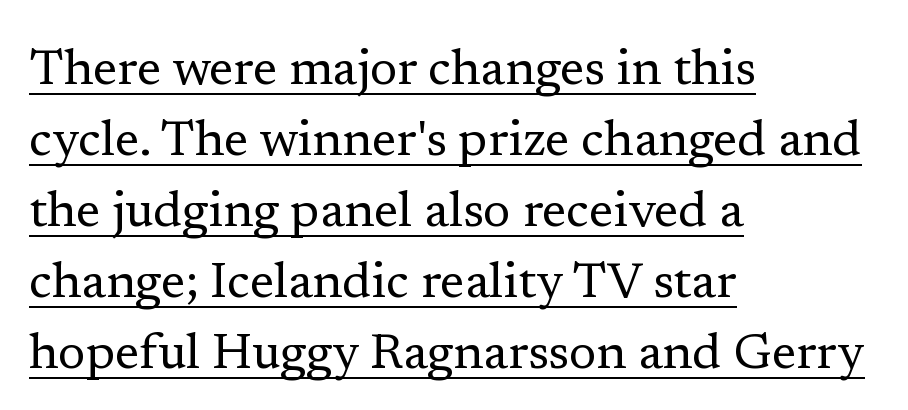
{"serif": "yes", "italic": "no", "bold": "no", "weight": "regular", "width": "normal", "stroke_contrast": "low", "x_height": "medium", "monospaced": "no", "underline": "yes", "align": "left", "line_spacing": "normal", "line_spacing_ratio": 1.42, "letter_spacing": "normal", "letter_spacing_em": 0.0, "glyph_px": 50}
